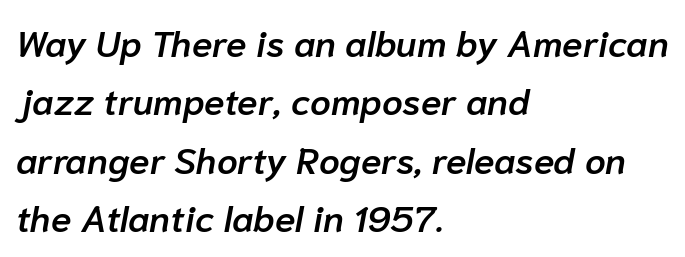
Decoration check: the copy has no underline. A typesetter would call this proportional, since set widths differ per character. Left-aligned paragraph, ragged on the right. What stands out about the letter spacing? Nothing — it is the standard amount.
